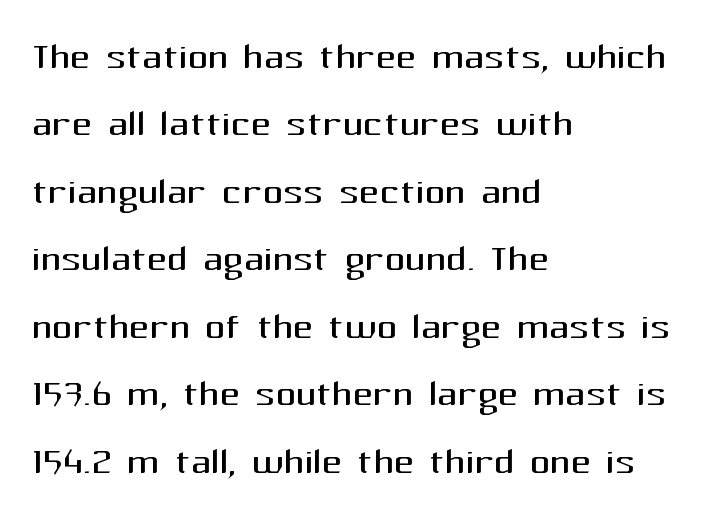
The image shows 50 px regular-weight sans-serif type, upright; set left-aligned, normal line spacing (1.35x), normal letter spacing, not underlined; medium stroke contrast and a medium x-height.
